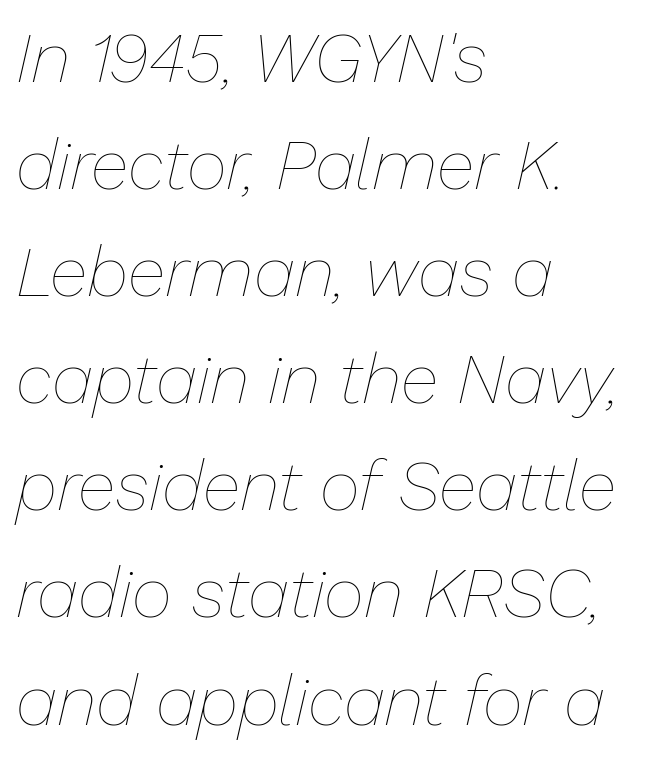
Character widths vary here, with narrow letters taking less room than wide ones. Weight: not bold — regular or lighter. The lines in this sample share a left origin and differ only in where they stop. The space beneath each line is pristine and unruled. When letters slant like this, we call the style italic. Default kerning and tracking; the words read as compact shapes.
